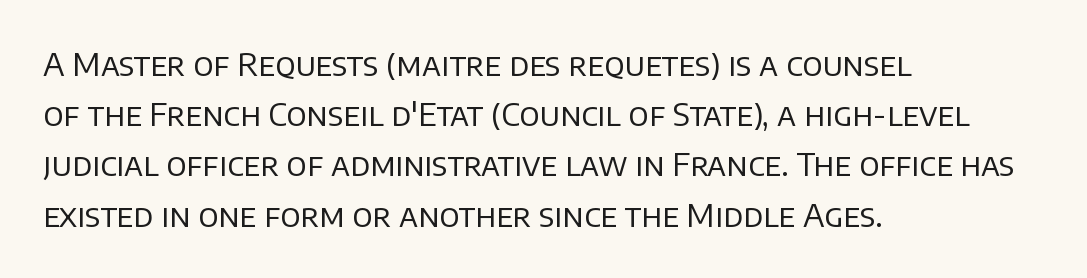
Do the characters align in a grid? No, the font is proportional. Nope, no serifs anywhere on these letters. The face used here is rendered with its standard letterfit. The letters stand straight up with perfectly vertical stems. Lines of text with bare space underneath. Left-aligned paragraph, ragged on the right.
